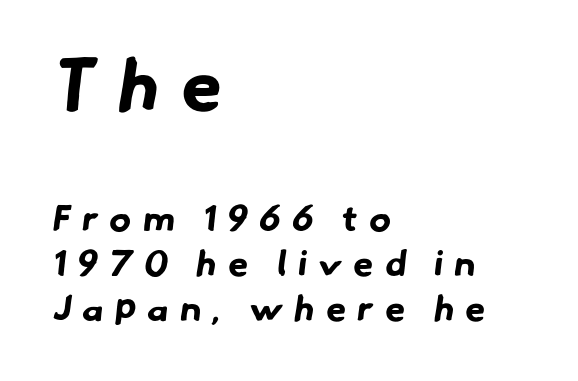
Q: Is the text bold? A: Yes.
Q: Is the typeface a serif or a sans-serif typeface? A: Sans-serif.
Q: Is the text underlined? A: No.
Q: How is the paragraph aligned? A: Left-aligned.
Q: Is the spacing between letters normal or unusually wide? A: Unusually wide.
Q: Is the spacing between lines tight, normal or loose? A: Normal.
Q: Which block of text is set in a larger size, the first (top) or the second (bottom)? A: The first (top) one.
Q: Width (condensed, normal, or wide)? A: Normal.
Q: Stroke contrast? A: Low.
Q: x-height? A: Small.
Q: Monospaced? A: No.
